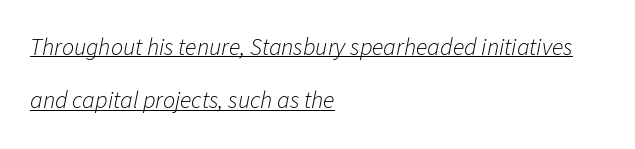
These lines were composed using italics. These lines stand farther apart than default settings would place them. Does a line run under the words? Yes, clearly. The compositor pushed each line to the left boundary. Summary of weight: not heavy and not bold. The passage shown has conventional tracking throughout.
